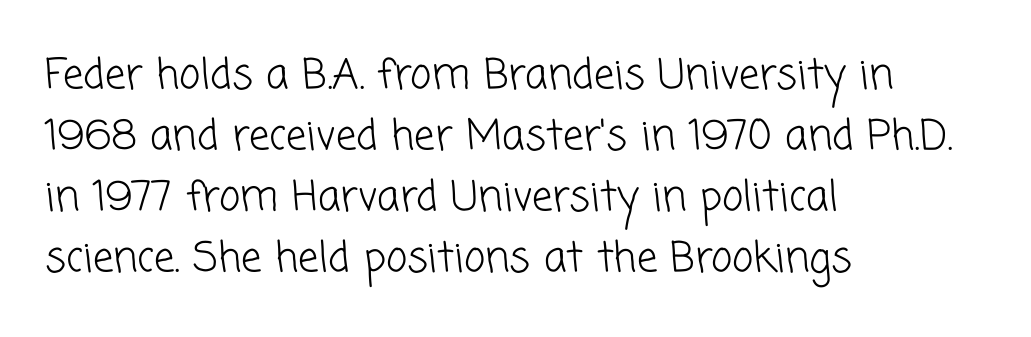
The area under the type is left untouched. The letters advance in unequal steps, a hallmark of proportional type. Leftover space on each line is placed entirely after the last word. Is this a sans? Yes — the strokes have no serifs. The weight would be labelled regular, book, light, or lighter still.
